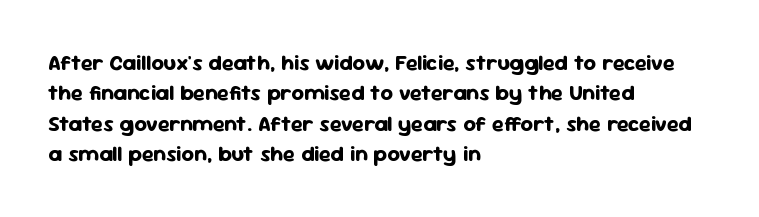
The image shows 22 px bold type, upright; set left-aligned, normal line spacing (1.38x), normal letter spacing, not underlined.
